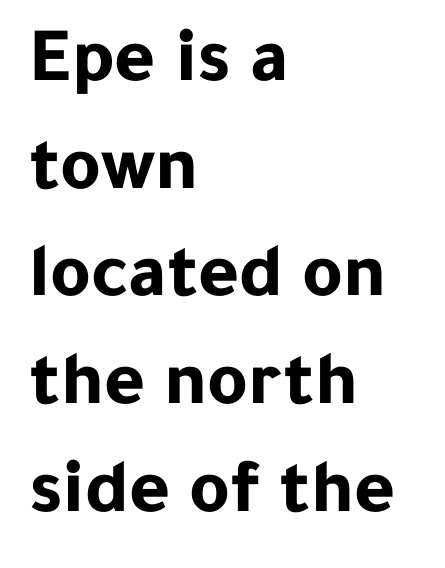
Q: Is the text bold? A: Yes.
Q: Is the text italic (slanted)? A: No, it is upright.
Q: Is the typeface a serif or a sans-serif typeface? A: Sans-serif.
Q: Is the text underlined? A: No.
Q: How is the paragraph aligned? A: Left-aligned.
Q: Is the spacing between letters normal or unusually wide? A: Normal.
Q: Is the spacing between lines tight, normal or loose? A: Normal.
Q: Width (condensed, normal, or wide)? A: Normal.
Q: Stroke contrast? A: Low.
Q: x-height? A: Medium.
Q: Monospaced? A: No.
